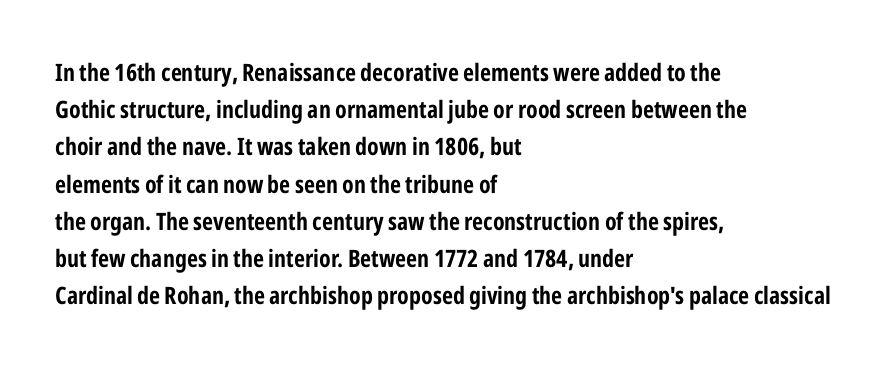
{"italic": "no", "underline": "no", "align": "left", "line_spacing": "normal", "line_spacing_ratio": 1.55, "letter_spacing": "normal", "letter_spacing_em": 0.0, "glyph_px": 24}
